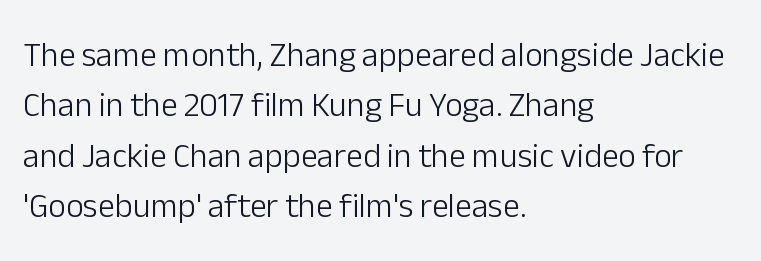
{"serif": "no", "italic": "no", "bold": "no", "weight": "light", "width": "normal", "stroke_contrast": "low", "x_height": "medium", "monospaced": "no", "underline": "no", "align": "left", "line_spacing": "normal", "line_spacing_ratio": 1.48, "letter_spacing": "normal", "letter_spacing_em": 0.0, "glyph_px": 34}
